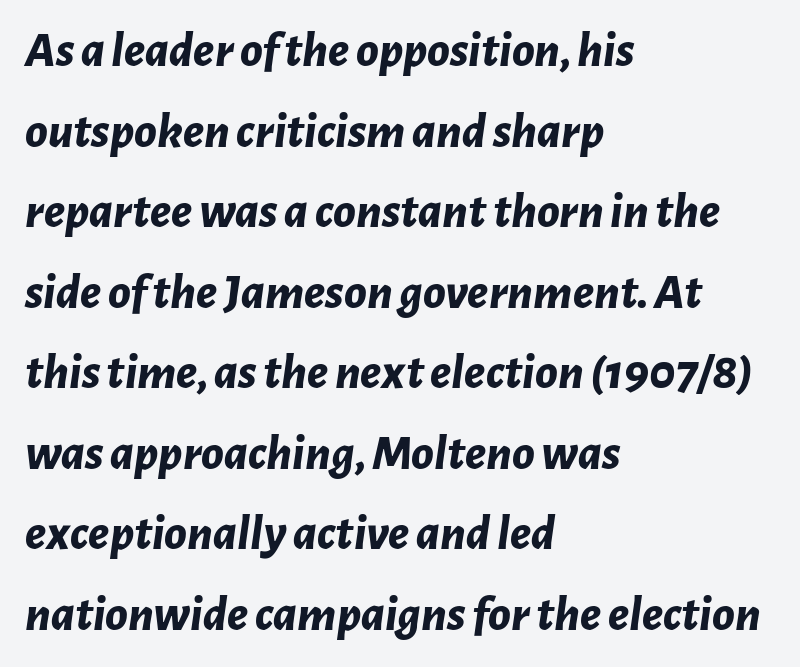
Q: Is the text bold? A: Yes.
Q: Is the text italic (slanted)? A: Yes, it leans right by about 7 degrees.
Q: Is the text underlined? A: No.
Q: How is the paragraph aligned? A: Left-aligned.
Q: Is the spacing between letters normal or unusually wide? A: Normal.
Q: Is the spacing between lines tight, normal or loose? A: Normal.
Q: Width (condensed, normal, or wide)? A: Normal.
Q: Stroke contrast? A: Low.
Q: x-height? A: Medium.
Q: Monospaced? A: No.
